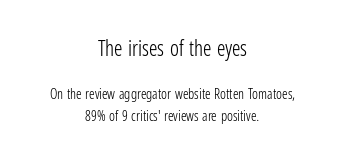
The image shows 21 px text type, upright; set centered, normal line spacing (1.61x), normal letter spacing, not underlined; the first (top) block is 1.5x larger.
